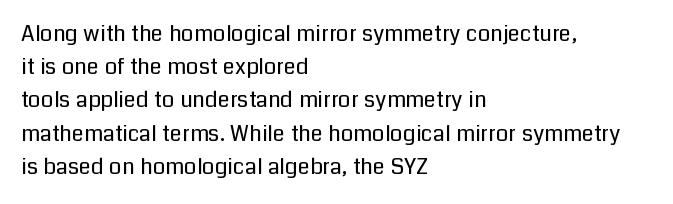
The image shows 22 px text type, upright; set left-aligned, normal line spacing (1.51x), normal letter spacing, not underlined.
